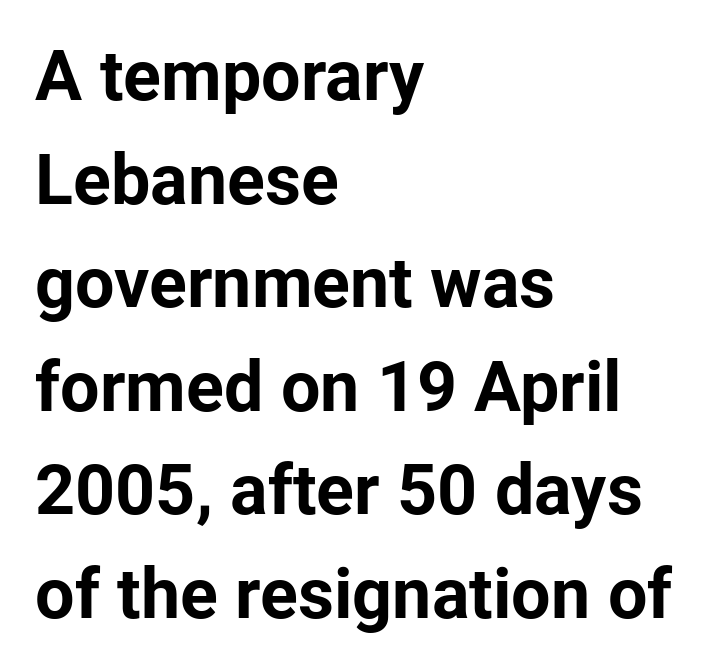
Descenders hang freely into open space. Each word holds together tightly as a unit, with standard inter-letter gaps. This sample uses a sans-serif face. Spacing verdict: proportional, widths tailored to each character.
